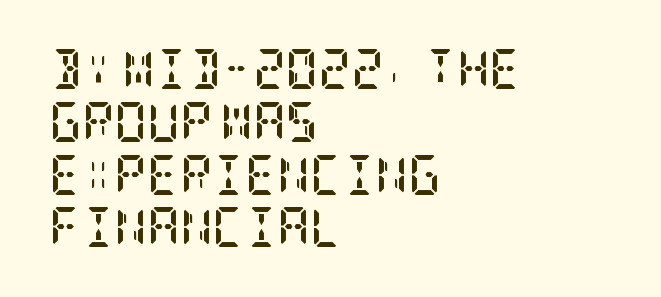
The image shows 40 px semibold, condensed serif type, upright; set left-aligned, normal line spacing (1.32x), normal letter spacing, not underlined; low stroke contrast and a large x-height.
